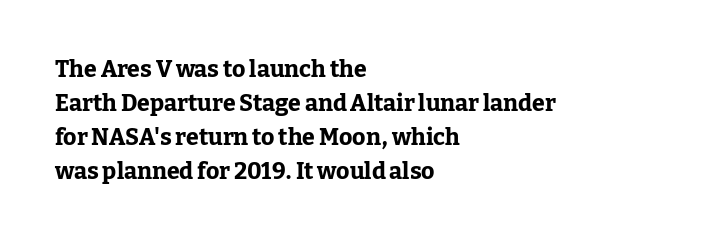
Q: Is the text bold? A: Yes.
Q: Is the text italic (slanted)? A: No, it is upright.
Q: Is the text underlined? A: No.
Q: How is the paragraph aligned? A: Left-aligned.
Q: Is the spacing between letters normal or unusually wide? A: Normal.
Q: Is the spacing between lines tight, normal or loose? A: Normal.
